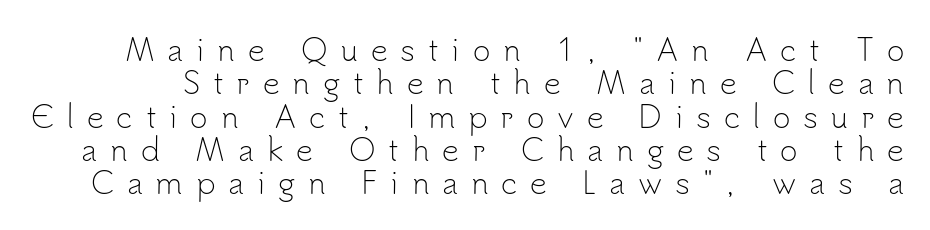
The image shows 30 px light sans-serif type, upright; set tight line spacing (1.11x), unusually wide letter spacing (+0.43 em), not underlined; low stroke contrast and a small x-height.
